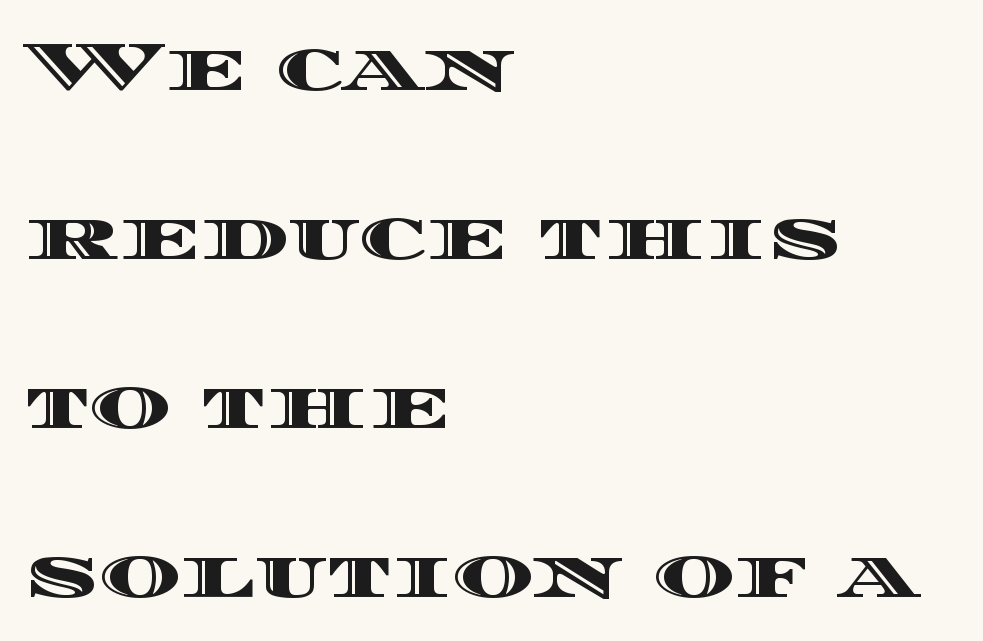
{"italic": "no", "width": "wide", "x_height": "large", "monospaced": "no", "underline": "no", "align": "left", "line_spacing": "loose", "line_spacing_ratio": 2.45, "letter_spacing": "normal", "letter_spacing_em": 0.0, "glyph_px": 69}
